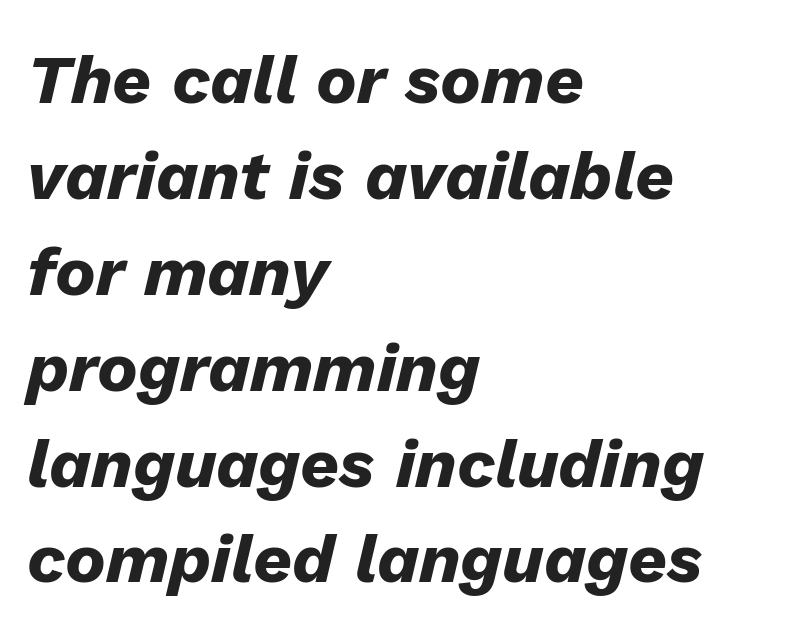
Q: Is the text bold? A: Yes.
Q: Is the text italic (slanted)? A: Yes, it leans right by about 13 degrees.
Q: Is the text underlined? A: No.
Q: How is the paragraph aligned? A: Left-aligned.
Q: Is the spacing between letters normal or unusually wide? A: Normal.
Q: Is the spacing between lines tight, normal or loose? A: Normal.
Q: Width (condensed, normal, or wide)? A: Normal.
Q: Stroke contrast? A: Low.
Q: x-height? A: Medium.
Q: Monospaced? A: No.
